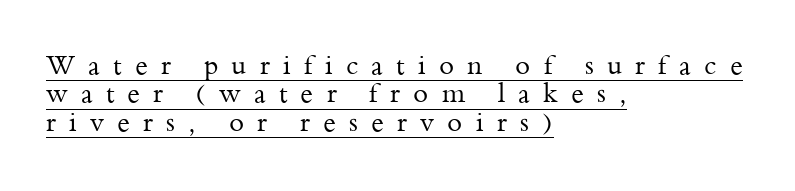
{"italic": "no", "bold": "no", "underline": "yes", "align": "left", "line_spacing": "tight", "line_spacing_ratio": 1.05, "letter_spacing": "wide", "letter_spacing_em": 0.49, "glyph_px": 27}
